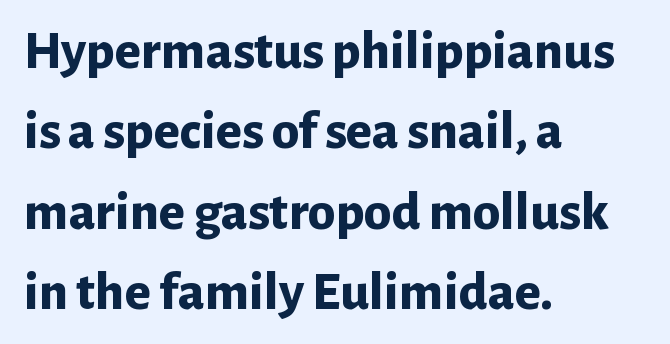
The image shows 55 px bold sans-serif type, upright; set left-aligned, normal line spacing (1.46x), normal letter spacing, not underlined; low stroke contrast and a medium x-height.
